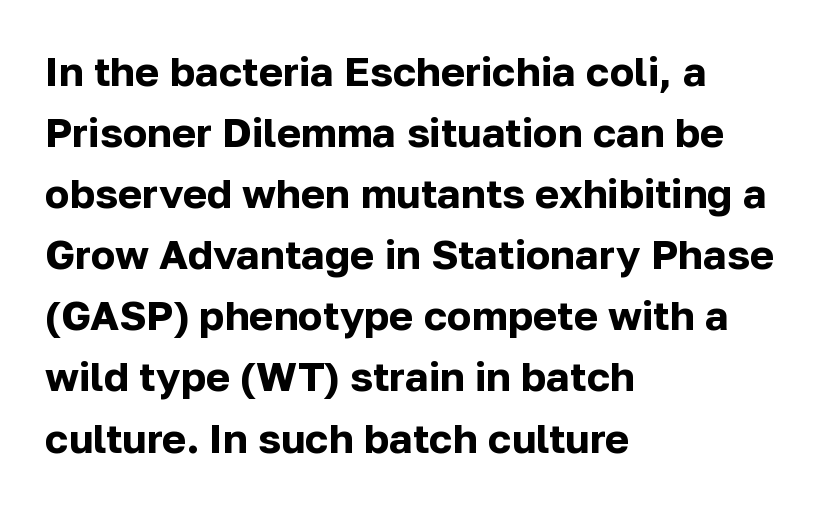
Only glyphs here, with clear space below each row. Baseline-to-baseline distance is the conventional proportion of letter height. This sample uses a sans-serif face. How heavy is the stroke? Heavy — this is a bold. Think of a printed novel: that variable character pitch is what you see here.
